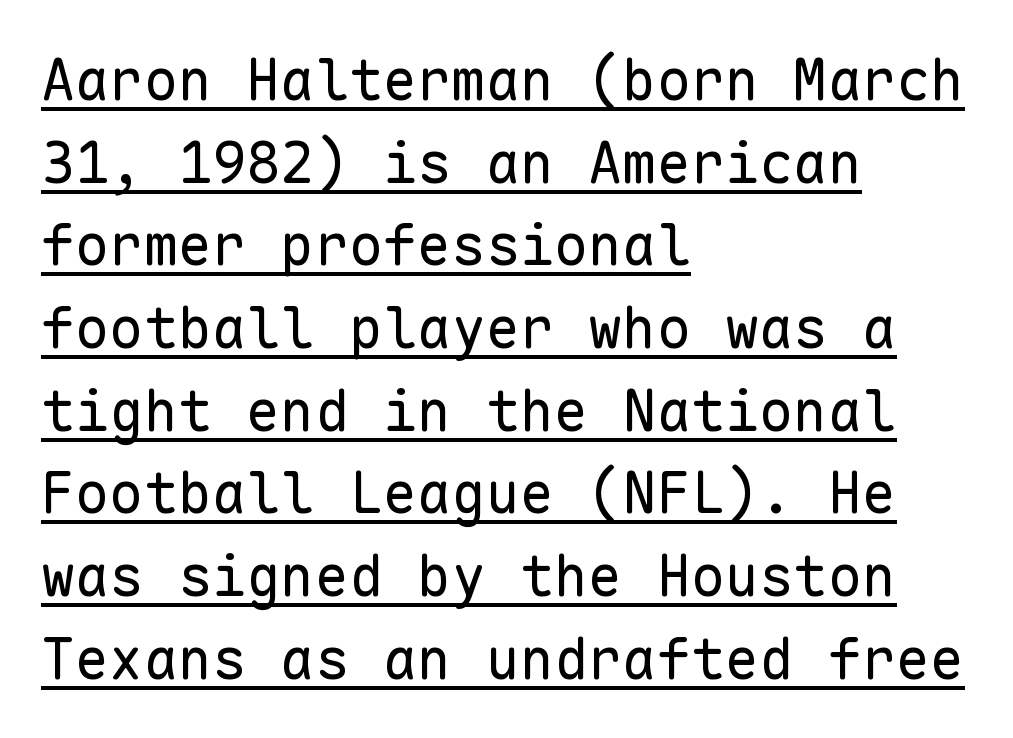
{"serif": "no", "italic": "no", "bold": "no", "weight": "regular", "width": "normal", "stroke_contrast": "low", "x_height": "medium", "monospaced": "yes", "underline": "yes", "align": "left", "line_spacing": "normal", "line_spacing_ratio": 1.45, "letter_spacing": "normal", "letter_spacing_em": 0.0, "glyph_px": 57}
